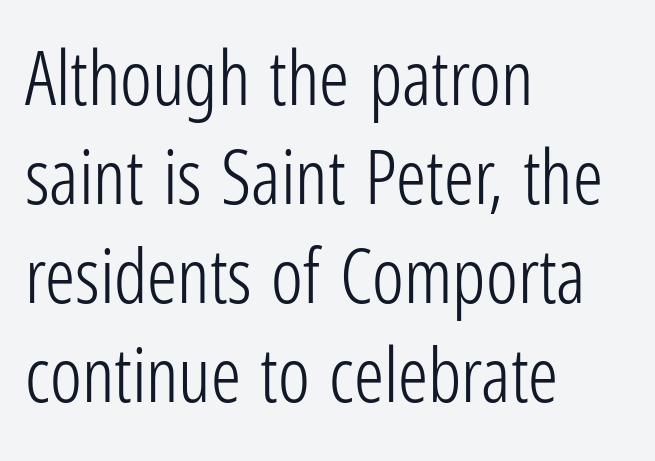
Q: Is the text bold? A: No.
Q: Is the text italic (slanted)? A: No, it is upright.
Q: Is the typeface a serif or a sans-serif typeface? A: Sans-serif.
Q: Is the text underlined? A: No.
Q: How is the paragraph aligned? A: Left-aligned.
Q: Is the spacing between letters normal or unusually wide? A: Normal.
Q: Is the spacing between lines tight, normal or loose? A: Normal.
Q: Width (condensed, normal, or wide)? A: Condensed.
Q: Stroke contrast? A: Low.
Q: x-height? A: Medium.
Q: Monospaced? A: No.
